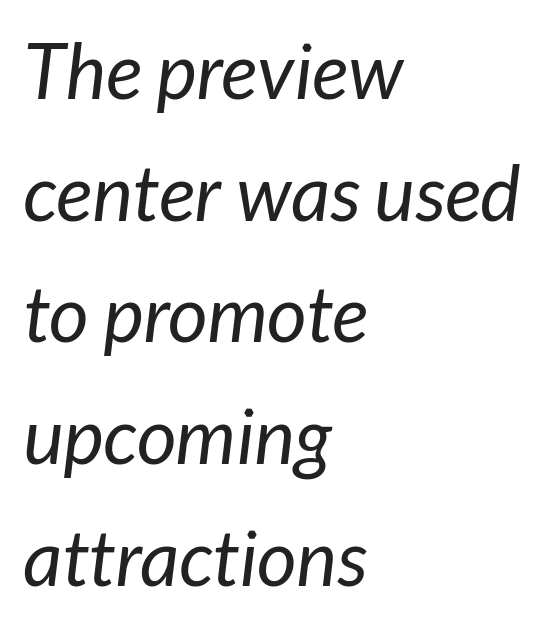
Horizontally, the lines are justified to the leading edge only. Here the designer chose a conventional face with non-uniform glyph widths. The string is rendered with underlining switched off. Weight: not bold — regular or lighter.
